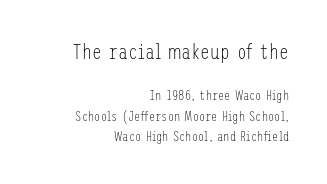
Q: Is the text bold? A: No.
Q: Is the text italic (slanted)? A: No, it is upright.
Q: Is the text underlined? A: No.
Q: How is the paragraph aligned? A: Right-aligned.
Q: Is the spacing between letters normal or unusually wide? A: Normal.
Q: Is the spacing between lines tight, normal or loose? A: Normal.
Q: Which block of text is set in a larger size, the first (top) or the second (bottom)? A: The first (top) one.
